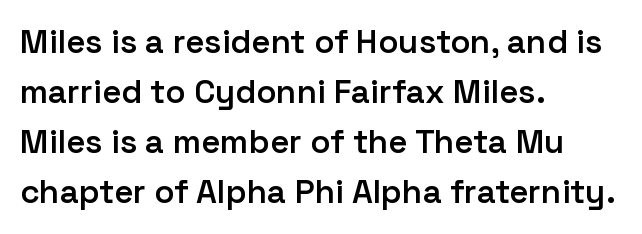
The image shows 33 px semibold sans-serif type, upright; set left-aligned, normal line spacing (1.52x), normal letter spacing, not underlined; low stroke contrast and a medium x-height.
